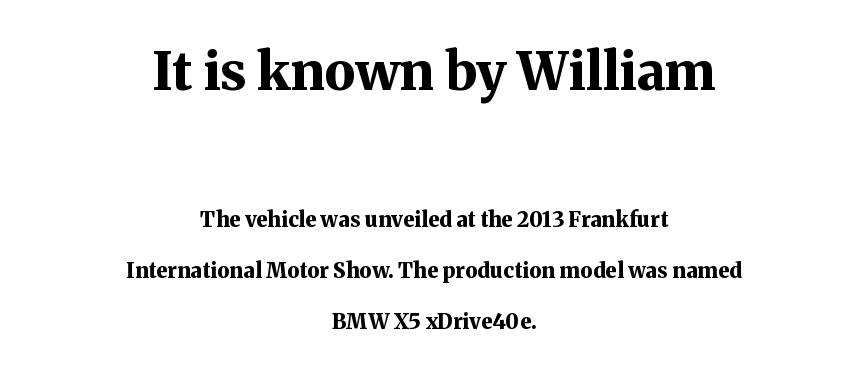
Q: Is the text bold? A: Yes.
Q: Is the text italic (slanted)? A: No, it is upright.
Q: Is the typeface a serif or a sans-serif typeface? A: Serif.
Q: Is the text underlined? A: No.
Q: How is the paragraph aligned? A: Centered.
Q: Is the spacing between letters normal or unusually wide? A: Normal.
Q: Is the spacing between lines tight, normal or loose? A: Loose.
Q: Which block of text is set in a larger size, the first (top) or the second (bottom)? A: The first (top) one.
Q: Width (condensed, normal, or wide)? A: Normal.
Q: Stroke contrast? A: Medium.
Q: x-height? A: Medium.
Q: Monospaced? A: No.
